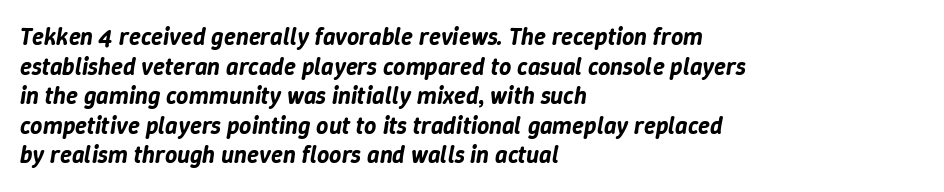
Q: Is the text italic (slanted)? A: Yes, it leans right by about 9 degrees.
Q: Is the text underlined? A: No.
Q: How is the paragraph aligned? A: Left-aligned.
Q: Is the spacing between letters normal or unusually wide? A: Normal.
